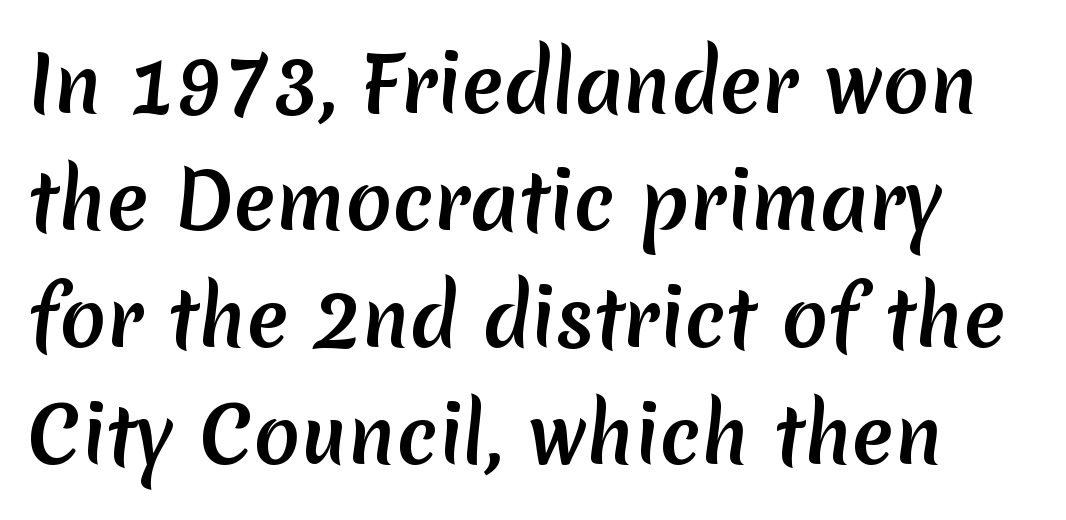
Q: Is the typeface a serif or a sans-serif typeface? A: Sans-serif.
Q: Is the text underlined? A: No.
Q: Is the spacing between letters normal or unusually wide? A: Normal.
Q: Is the spacing between lines tight, normal or loose? A: Normal.
Q: Width (condensed, normal, or wide)? A: Normal.
Q: Stroke contrast? A: Medium.
Q: x-height? A: Medium.
Q: Monospaced? A: No.
